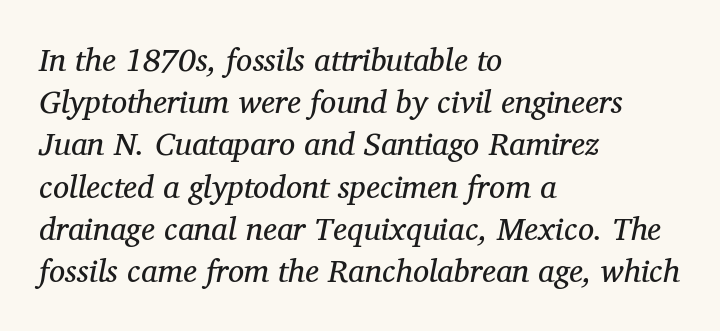
Q: Is the text bold? A: No.
Q: Is the text italic (slanted)? A: Yes, it leans right by about 12 degrees.
Q: Is the typeface a serif or a sans-serif typeface? A: Serif.
Q: Is the text underlined? A: No.
Q: How is the paragraph aligned? A: Left-aligned.
Q: Is the spacing between letters normal or unusually wide? A: Normal.
Q: Is the spacing between lines tight, normal or loose? A: Normal.
Q: Width (condensed, normal, or wide)? A: Normal.
Q: Stroke contrast? A: Medium.
Q: x-height? A: Medium.
Q: Monospaced? A: No.
